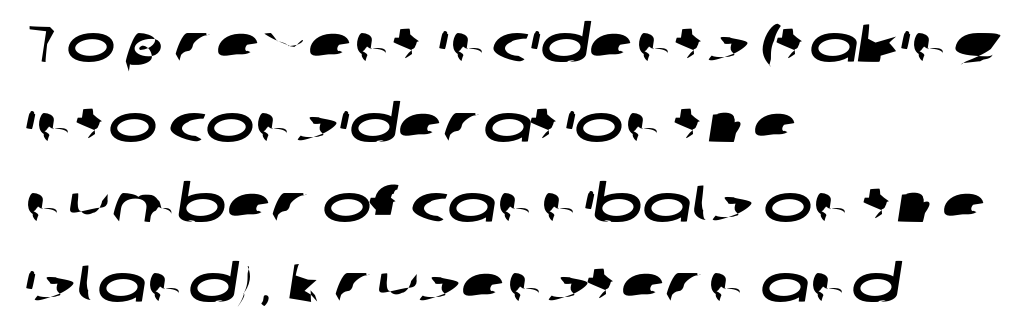
The image shows 52 px wide sans-serif type; set left-aligned, normal line spacing (1.54x), normal letter spacing, not underlined; low stroke contrast and a medium x-height.
